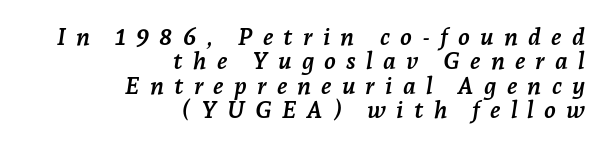
The image shows 24 px bold type, italic (leaning right); set right-aligned, tight line spacing (1.02x), unusually wide letter spacing (+0.42 em), not underlined.
